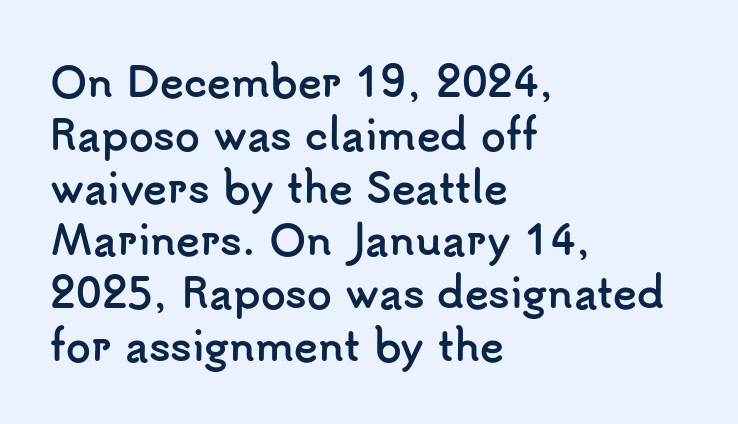
The image shows 40 px semibold sans-serif type, upright; set left-aligned, normal line spacing (1.32x), normal letter spacing, not underlined; low stroke contrast and a small x-height.
